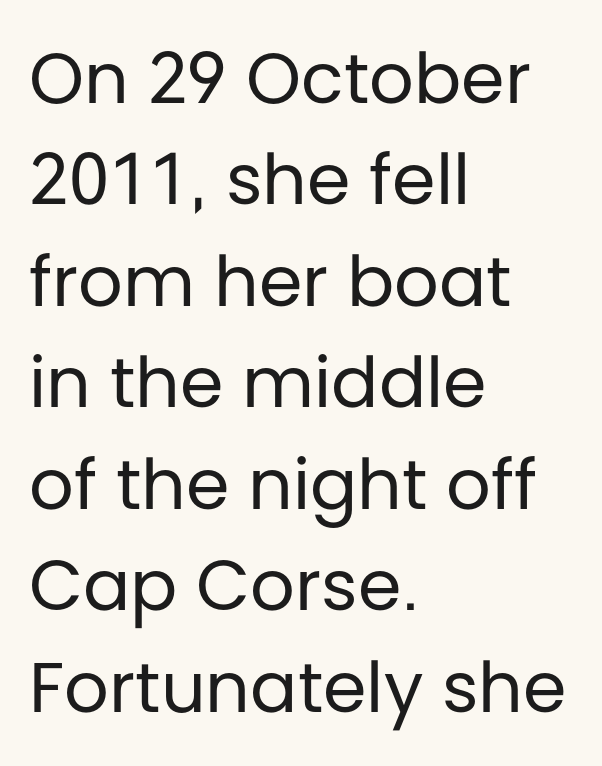
{"serif": "no", "italic": "no", "bold": "no", "weight": "regular", "width": "normal", "stroke_contrast": "low", "x_height": "large", "monospaced": "no", "underline": "no", "align": "left", "line_spacing": "normal", "line_spacing_ratio": 1.45, "letter_spacing": "normal", "letter_spacing_em": 0.0, "glyph_px": 70}
